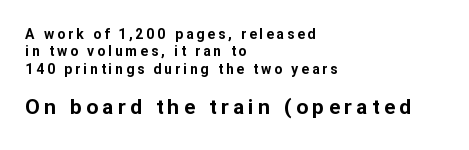
Q: Is the text bold? A: Yes.
Q: Is the text italic (slanted)? A: No, it is upright.
Q: Is the text underlined? A: No.
Q: How is the paragraph aligned? A: Left-aligned.
Q: Is the spacing between letters normal or unusually wide? A: Unusually wide.
Q: Is the spacing between lines tight, normal or loose? A: Normal.
Q: Which block of text is set in a larger size, the first (top) or the second (bottom)? A: The second (bottom) one.
